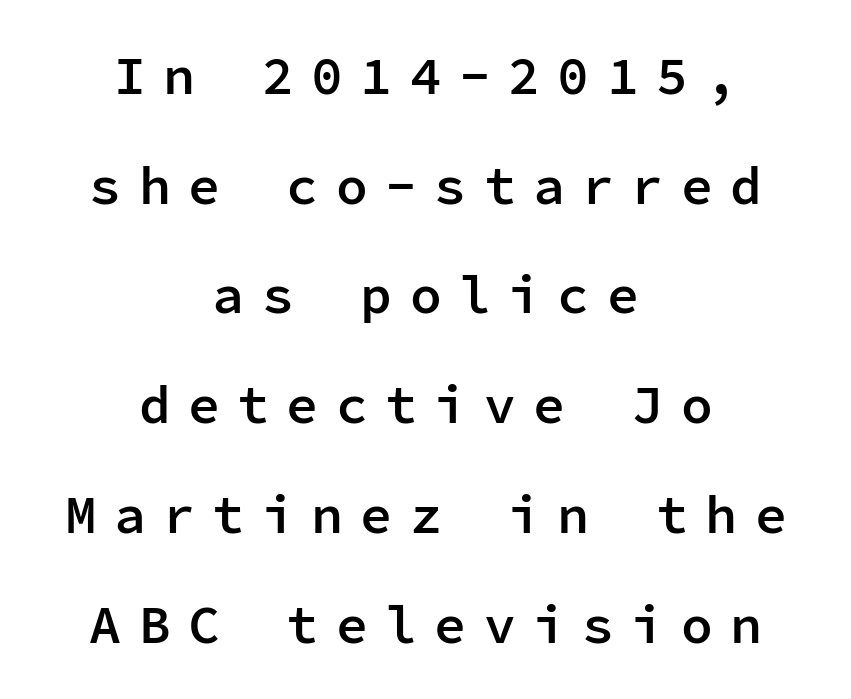
{"serif": "no", "italic": "no", "bold": "semi", "weight": "semibold", "width": "normal", "stroke_contrast": "low", "x_height": "medium", "monospaced": "yes", "underline": "no", "align": "center", "line_spacing": "loose", "line_spacing_ratio": 2.07, "letter_spacing": "wide", "letter_spacing_em": 0.33, "glyph_px": 53}
